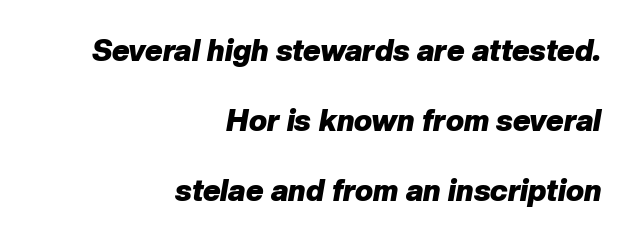
In CSS terms this would be text-align: right. Is the letter spacing exaggerated? No — it looks like the ordinary default. There's an unmistakable incline to the writing here. Note the varied advance widths — an 'i' is clearly narrower than an 'm'. Descenders hang freely into open space.
